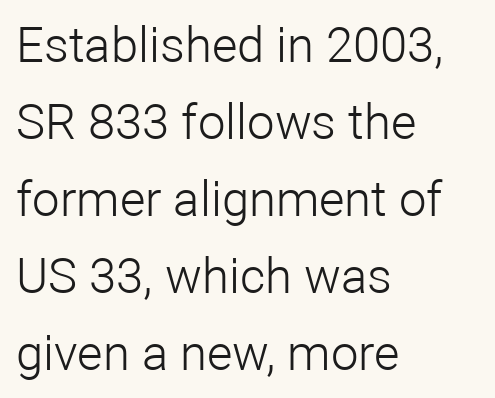
{"serif": "no", "italic": "no", "bold": "no", "weight": "light", "width": "normal", "stroke_contrast": "low", "x_height": "medium", "monospaced": "no", "underline": "no", "align": "left", "line_spacing": "normal", "line_spacing_ratio": 1.57, "letter_spacing": "normal", "letter_spacing_em": 0.0, "glyph_px": 49}
